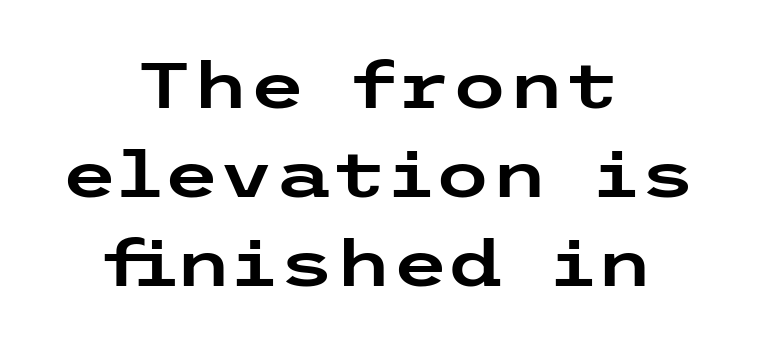
Grotesque or geometric, the face here clearly has no serifs. Baseline-to-baseline distance is the conventional proportion of letter height. This rendering leaves character spacing at its baseline value. Descender tails drop into unmarked territory. Is there any slant? The stems are plumb. Each line is balanced around a shared central axis.
